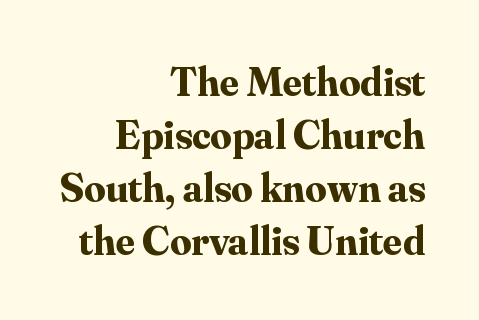
{"serif": "yes", "italic": "no", "bold": "yes", "weight": "bold", "width": "normal", "stroke_contrast": "medium", "x_height": "small", "monospaced": "no", "underline": "no", "align": "right", "line_spacing": "normal", "line_spacing_ratio": 1.26, "letter_spacing": "normal", "letter_spacing_em": 0.0, "glyph_px": 42}
